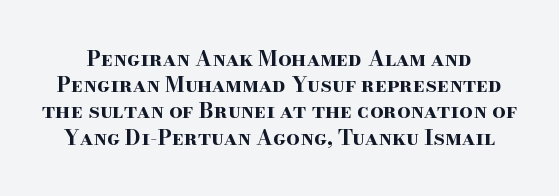
Observe the ordinary spacing: letters are neighbours, not strangers. Compared with an ordinary text face, these strokes are far heavier — a full bold. Each new line begins a customary step beneath the previous one. If you drew a line through each stem, it would be perfectly vertical.
